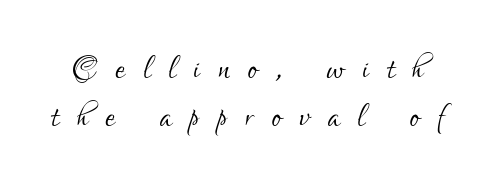
Q: Is the text bold? A: No.
Q: Is the text italic (slanted)? A: Yes.
Q: Is the typeface a serif or a sans-serif typeface? A: Sans-serif.
Q: Is the text underlined? A: No.
Q: Is the spacing between letters normal or unusually wide? A: Unusually wide.
Q: Is the spacing between lines tight, normal or loose? A: Tight.
Q: Width (condensed, normal, or wide)? A: Condensed.
Q: Stroke contrast? A: Low.
Q: x-height? A: Small.
Q: Monospaced? A: No.
